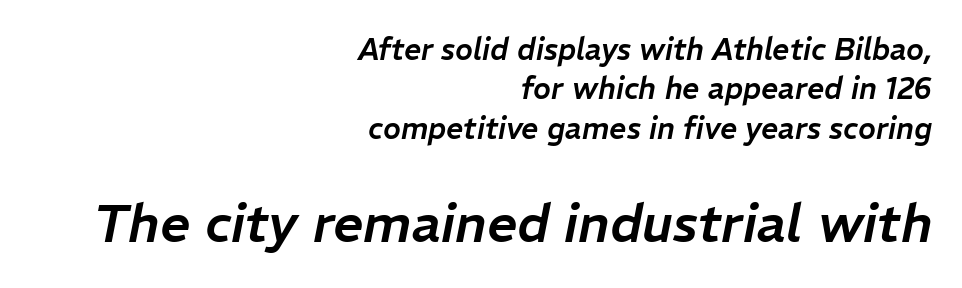
Q: Is the text italic (slanted)? A: Yes, it leans right by about 11 degrees.
Q: Is the text underlined? A: No.
Q: How is the paragraph aligned? A: Right-aligned.
Q: Is the spacing between letters normal or unusually wide? A: Normal.
Q: Is the spacing between lines tight, normal or loose? A: Normal.
Q: Which block of text is set in a larger size, the first (top) or the second (bottom)? A: The second (bottom) one.
Q: Width (condensed, normal, or wide)? A: Normal.
Q: Stroke contrast? A: Low.
Q: x-height? A: Medium.
Q: Monospaced? A: No.
